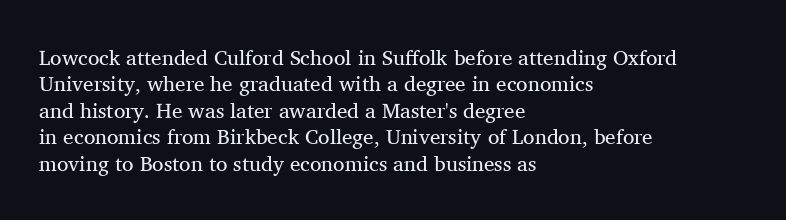
The image shows 21 px text type, upright; set left-aligned, normal line spacing (1.26x), normal letter spacing, not underlined.
